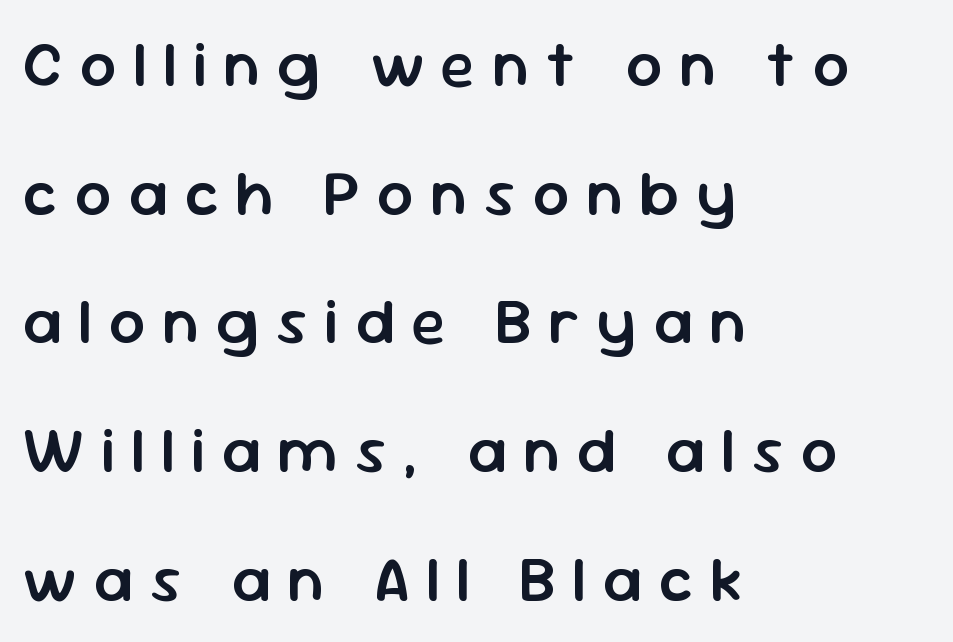
{"serif": "no", "italic": "no", "bold": "semi", "weight": "semibold", "width": "normal", "stroke_contrast": "low", "x_height": "medium", "monospaced": "no", "underline": "no", "align": "left", "line_spacing": "loose", "line_spacing_ratio": 2.01, "letter_spacing": "wide", "letter_spacing_em": 0.26, "glyph_px": 64}
